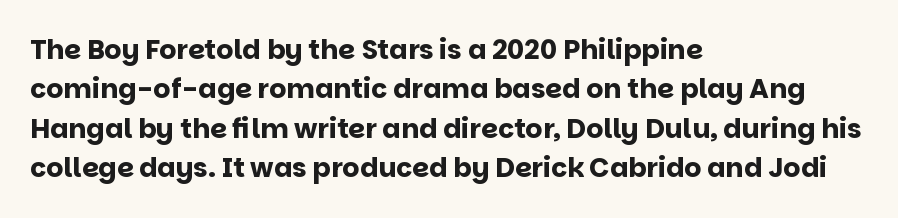
The line texture is even and compact thanks to regular tracking. Notice how the passage keeps a crisp vertical edge on the left only. Rendered with straight, roman letterforms. A bare baseline throughout the passage. One glance says typical: line gaps are just what's usual.
